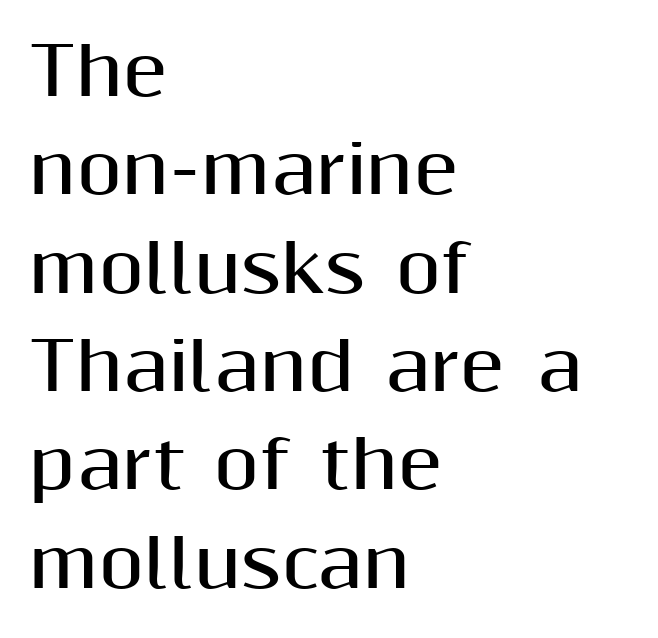
Just letters on the line, the space beneath them empty. The rendering keeps characters at their native spacing. Emphasis by weight is at full strength: bold. Each letter keeps its own natural width here, so spacing adapts to shape. The axis of the letterforms is exactly vertical.
